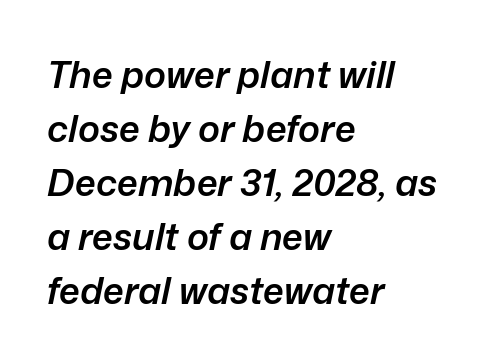
Q: Is the text bold? A: Semi-bold.
Q: Is the text italic (slanted)? A: Yes, it leans right by about 12 degrees.
Q: Is the text underlined? A: No.
Q: How is the paragraph aligned? A: Left-aligned.
Q: Is the spacing between letters normal or unusually wide? A: Normal.
Q: Is the spacing between lines tight, normal or loose? A: Normal.
Q: Width (condensed, normal, or wide)? A: Normal.
Q: Stroke contrast? A: Low.
Q: x-height? A: Medium.
Q: Monospaced? A: No.
